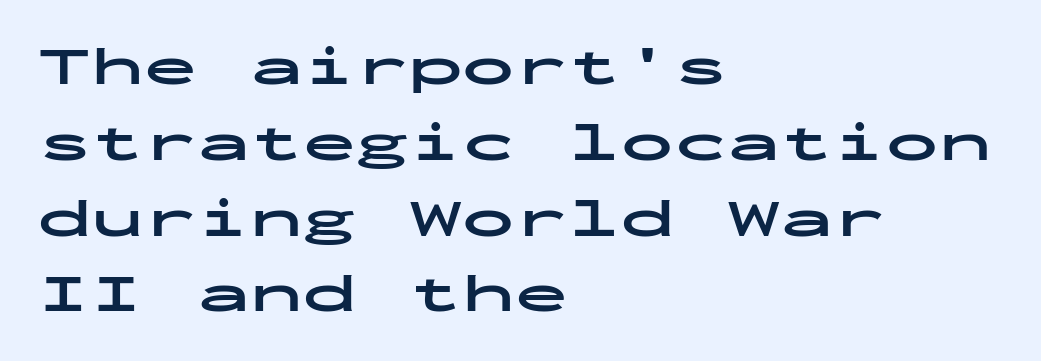
Q: Is the text bold? A: Yes.
Q: Is the text italic (slanted)? A: No, it is upright.
Q: Is the typeface a serif or a sans-serif typeface? A: Sans-serif.
Q: Is the text underlined? A: No.
Q: How is the paragraph aligned? A: Left-aligned.
Q: Is the spacing between letters normal or unusually wide? A: Normal.
Q: Is the spacing between lines tight, normal or loose? A: Normal.
Q: Width (condensed, normal, or wide)? A: Wide.
Q: Stroke contrast? A: Low.
Q: x-height? A: Medium.
Q: Monospaced? A: Yes.
